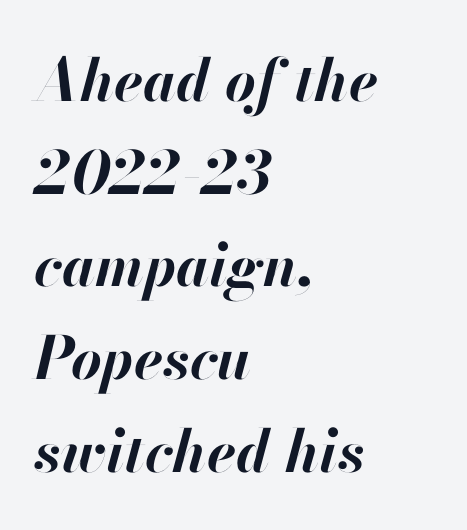
Q: Is the text bold? A: Yes.
Q: Is the text italic (slanted)? A: Yes, it leans right by about 13 degrees.
Q: Is the text underlined? A: No.
Q: How is the paragraph aligned? A: Left-aligned.
Q: Is the spacing between letters normal or unusually wide? A: Normal.
Q: Is the spacing between lines tight, normal or loose? A: Normal.
Q: Width (condensed, normal, or wide)? A: Normal.
Q: Stroke contrast? A: High.
Q: x-height? A: Small.
Q: Monospaced? A: No.
